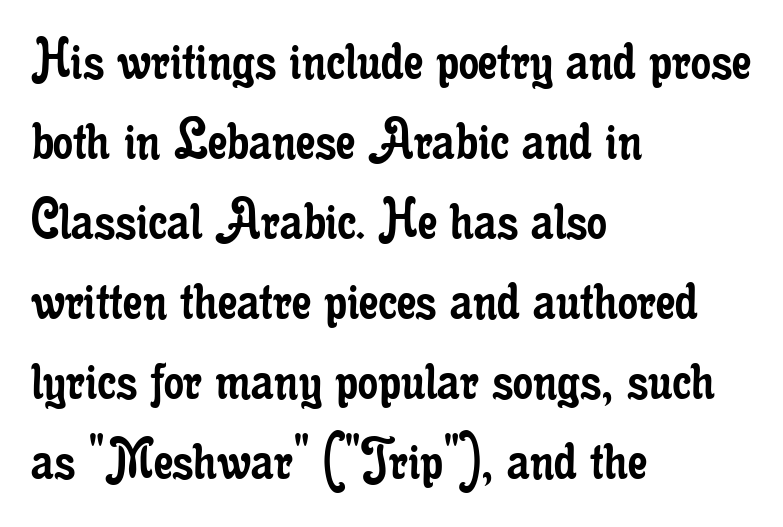
{"serif": "yes", "italic": "no", "bold": "no", "weight": "regular", "width": "condensed", "stroke_contrast": "low", "x_height": "small", "monospaced": "no", "underline": "no", "align": "left", "line_spacing": "normal", "line_spacing_ratio": 1.27, "letter_spacing": "normal", "letter_spacing_em": 0.0, "glyph_px": 63}
